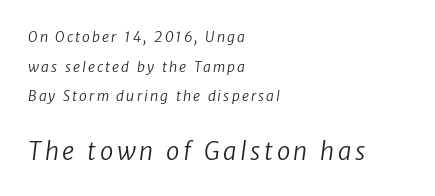
The image shows 24 px text type; set left-aligned, loose line spacing (2.12x), not underlined; the second (bottom) block is 1.71x larger.
